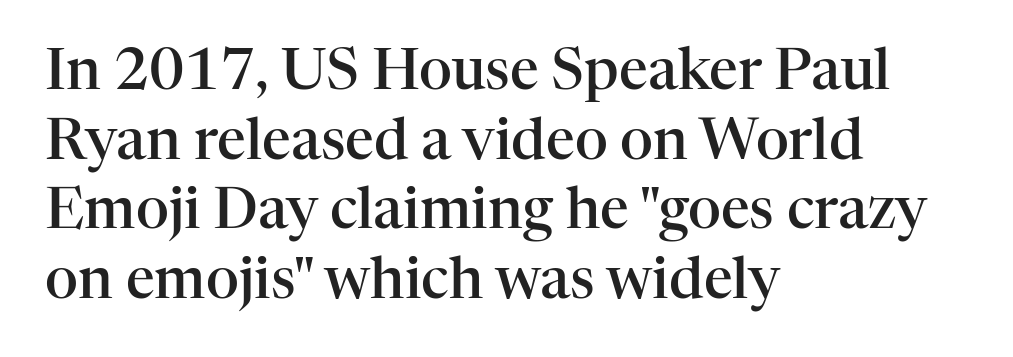
The image shows 57 px semibold serif type, upright; set left-aligned, line spacing 1.22x, normal letter spacing, not underlined; high stroke contrast and a medium x-height.
